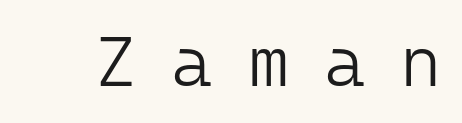
{"serif": "no", "italic": "no", "bold": "no", "weight": "light", "width": "normal", "stroke_contrast": "low", "x_height": "medium", "monospaced": "yes", "underline": "no", "letter_spacing": "wide", "letter_spacing_em": 0.49, "glyph_px": 71}
